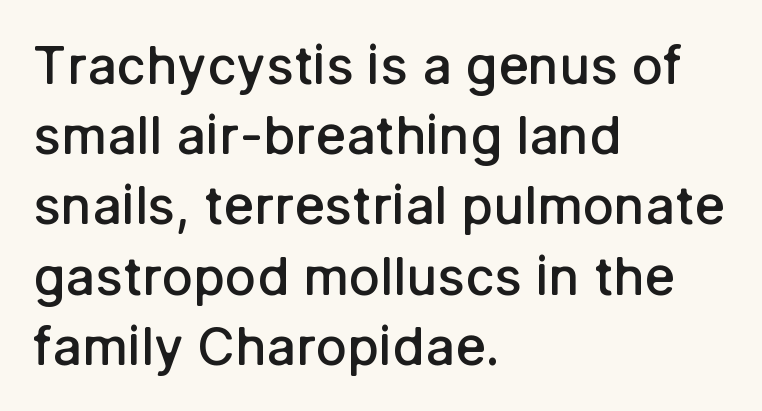
{"serif": "no", "italic": "no", "bold": "semi", "weight": "semibold", "width": "normal", "stroke_contrast": "low", "x_height": "medium", "monospaced": "no", "underline": "no", "align": "left", "line_spacing": "normal", "line_spacing_ratio": 1.35, "letter_spacing": "normal", "letter_spacing_em": 0.0, "glyph_px": 52}
